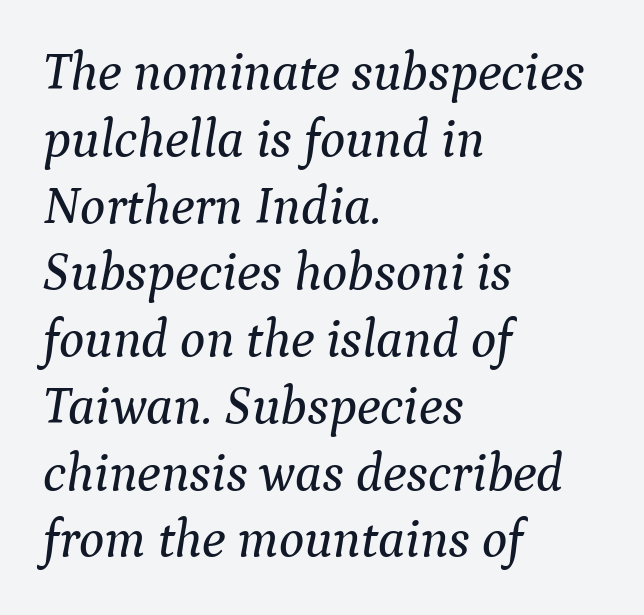
Lines of text with bare space underneath. These lines sit exactly where default settings would place them. Character widths vary here, with narrow letters taking less room than wide ones. Compared with ordinary roman type, these characters are visibly tilted. This rendering leaves character spacing at its baseline value.
